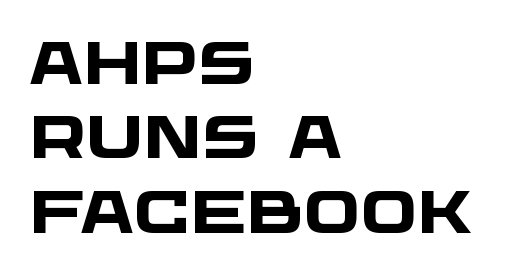
Horizontally, the lines are justified to the leading edge only. The letters sit at their default tracking, neither squeezed nor spread. Do the characters align in a grid? No, the font is proportional. The letters are bold, with thick, heavy strokes.
